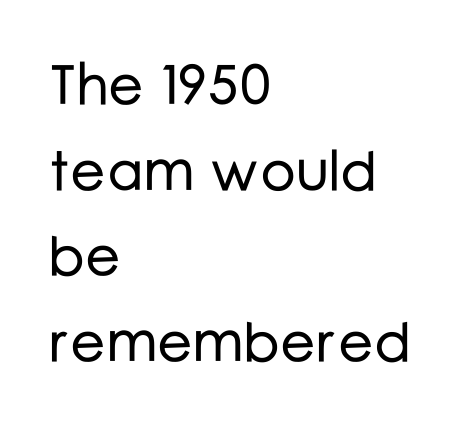
The horizontal fit of the characters is conventional and even. If you measured baseline to baseline, you'd find a middling distance. Notice how the stems are strictly vertical — no italics here. Each letter keeps its own natural width here, so spacing adapts to shape.
